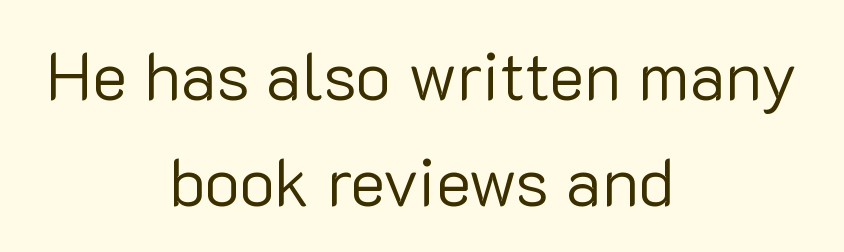
The image shows 67 px regular-weight sans-serif type, upright; set centered, normal line spacing (1.58x), normal letter spacing, not underlined; low stroke contrast and a medium x-height.
